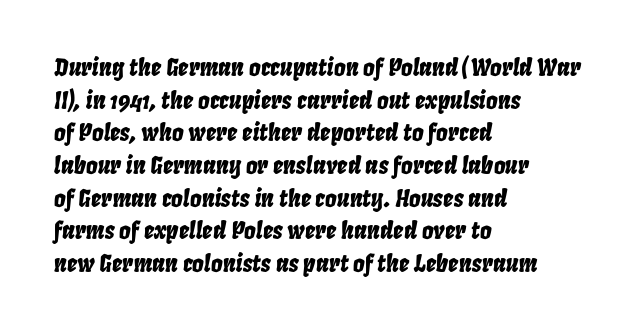
Q: Is the text italic (slanted)? A: Yes, it leans right by about 8 degrees.
Q: Is the text underlined? A: No.
Q: How is the paragraph aligned? A: Left-aligned.
Q: Is the spacing between letters normal or unusually wide? A: Normal.
Q: Is the spacing between lines tight, normal or loose? A: Normal.
